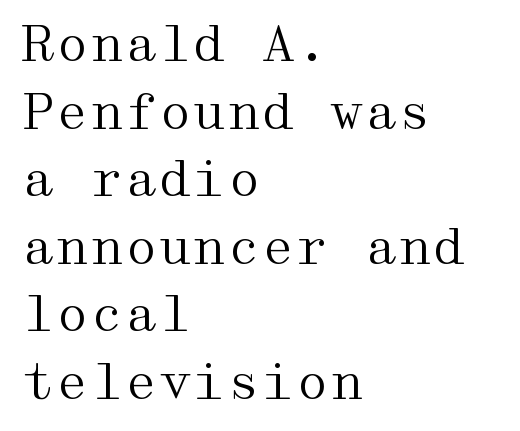
{"serif": "yes", "italic": "no", "bold": "no", "weight": "regular", "width": "wide", "stroke_contrast": "medium", "x_height": "medium", "underline": "no", "align": "left", "line_spacing": "normal", "line_spacing_ratio": 1.38, "letter_spacing": "normal", "letter_spacing_em": 0.0, "glyph_px": 49}
